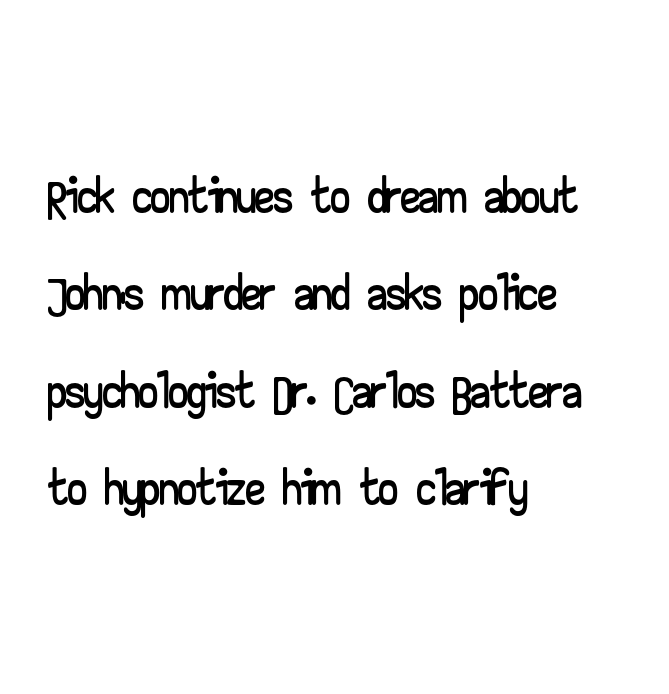
Q: Is the text italic (slanted)? A: No, it is upright.
Q: Is the typeface a serif or a sans-serif typeface? A: Sans-serif.
Q: Is the text underlined? A: No.
Q: How is the paragraph aligned? A: Left-aligned.
Q: Is the spacing between letters normal or unusually wide? A: Normal.
Q: Is the spacing between lines tight, normal or loose? A: Normal.
Q: Width (condensed, normal, or wide)? A: Wide.
Q: Stroke contrast? A: Low.
Q: x-height? A: Small.
Q: Monospaced? A: No.
